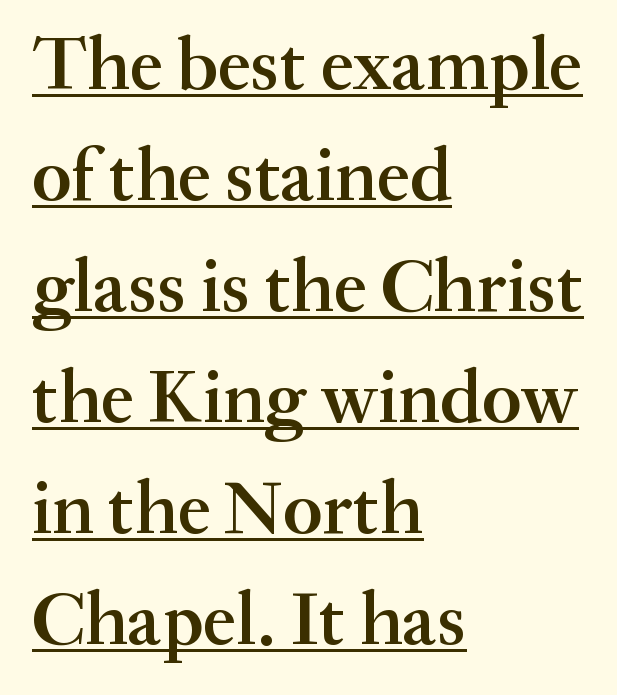
What stands out about the letter spacing? Nothing — it is the standard amount. Each letter keeps its own natural width here, so spacing adapts to shape. A semibold gives these letters moderate extra thickness, short of bold. These lines were composed using upright roman letters. Notice how the passage keeps a crisp vertical edge on the left only. Quick note: interline space is typical.
